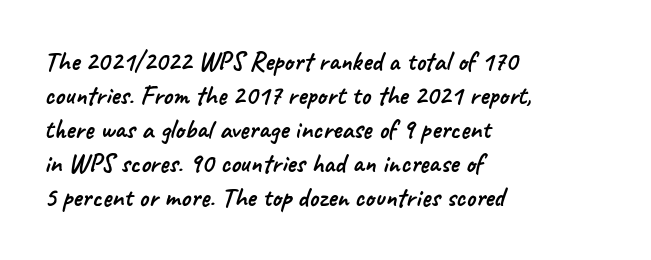
The image shows 27 px text type; set left-aligned, normal line spacing (1.26x), normal letter spacing, not underlined.
